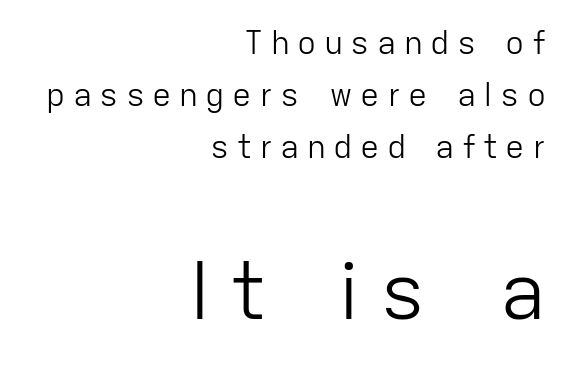
Bigger letters appear in the bottom chunk; the top chunk is reduced. Leftover space on each line is placed entirely before the opening word. Quick note: not italic, upright. Tracking value appears strongly positive — letters spread wide.
